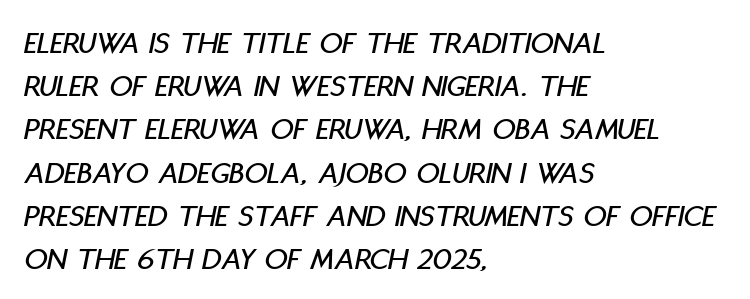
{"italic": "yes", "lean": "right", "slant_degrees": 11, "width": "condensed", "stroke_contrast": "low", "x_height": "large", "monospaced": "no", "underline": "no", "align": "left", "line_spacing": "normal", "line_spacing_ratio": 1.35, "letter_spacing": "normal", "letter_spacing_em": 0.0, "glyph_px": 32}
